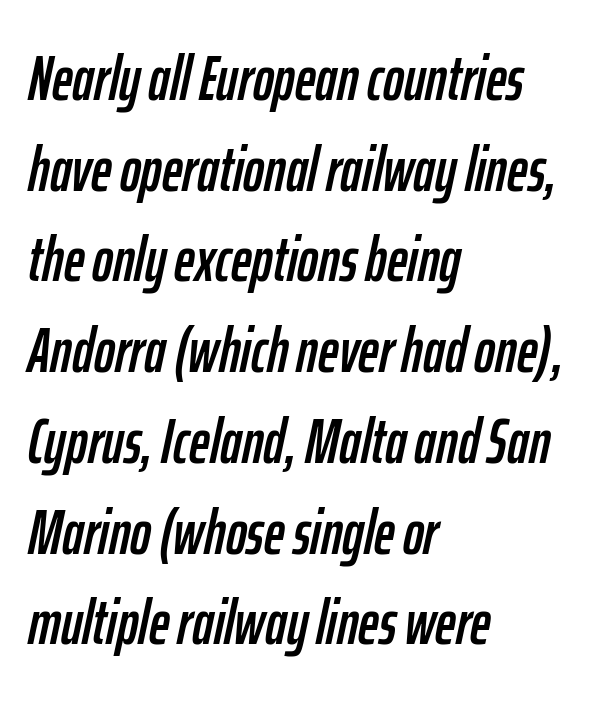
Q: Is the text italic (slanted)? A: Yes, it leans right by about 12 degrees.
Q: Is the text underlined? A: No.
Q: How is the paragraph aligned? A: Left-aligned.
Q: Is the spacing between letters normal or unusually wide? A: Normal.
Q: Is the spacing between lines tight, normal or loose? A: Normal.
Q: Width (condensed, normal, or wide)? A: Condensed.
Q: Stroke contrast? A: Low.
Q: x-height? A: Medium.
Q: Monospaced? A: No.
